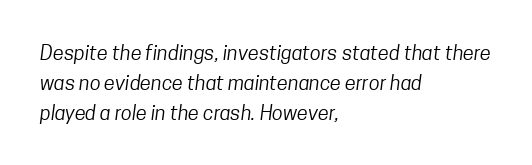
Reading down the block, your eye returns to a fixed left position each line. A normal amount of white space separates one row of letters from the next. Counters stay open thanks to moderate or lighter strokes. Lines of text with bare space underneath. The line texture is even and compact thanks to regular tracking.
